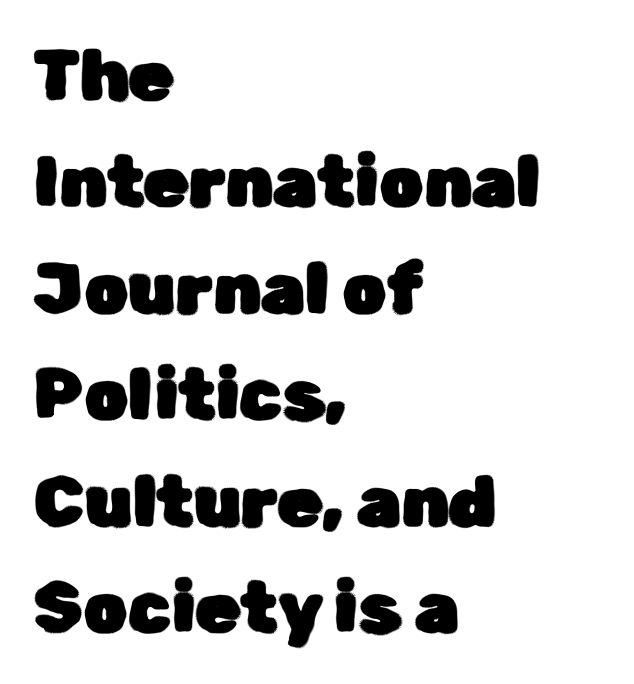
The image shows 71 px sans-serif type, upright; set left-aligned, normal line spacing (1.5x), normal letter spacing, not underlined; low stroke contrast and a medium x-height.
